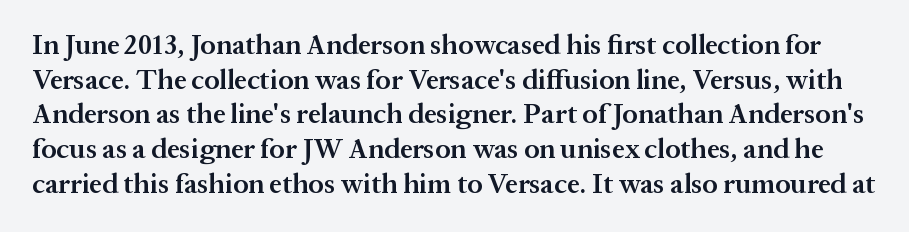
{"serif": "yes", "italic": "no", "bold": "semi", "weight": "semibold", "width": "normal", "stroke_contrast": "medium", "x_height": "medium", "monospaced": "no", "underline": "no", "line_spacing_ratio": 1.24, "letter_spacing": "normal", "letter_spacing_em": 0.0, "glyph_px": 28}
